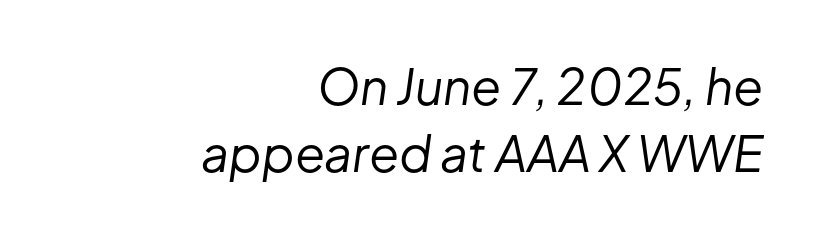
{"italic": "yes", "lean": "right", "slant_degrees": 8, "bold": "no", "weight": "regular", "width": "normal", "stroke_contrast": "low", "x_height": "medium", "monospaced": "no", "underline": "no", "align": "right", "line_spacing": "normal", "line_spacing_ratio": 1.37, "letter_spacing": "normal", "letter_spacing_em": 0.0, "glyph_px": 49}
